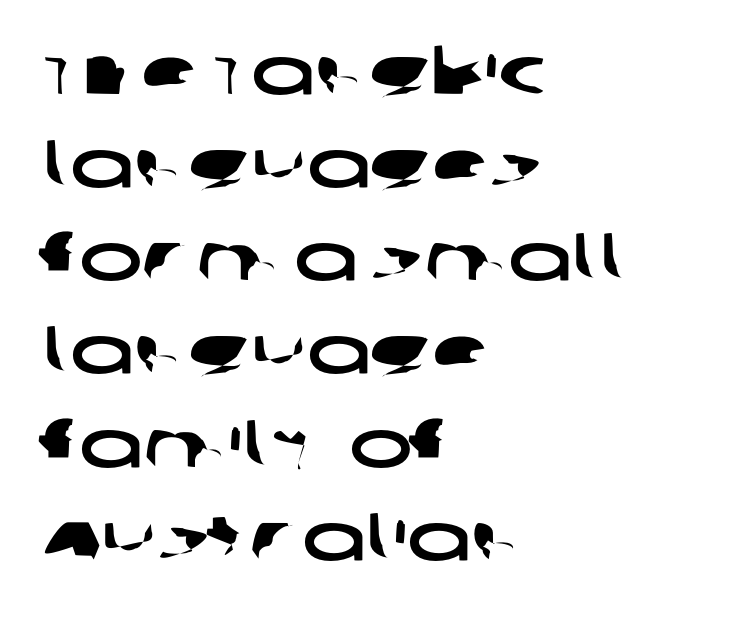
The image shows 67 px wide sans-serif type; set left-aligned, normal line spacing (1.39x), normal letter spacing, not underlined; low stroke contrast and a large x-height.
